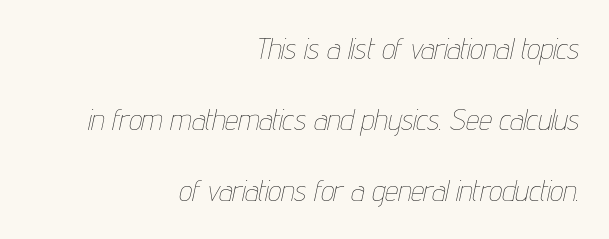
Q: Is the text bold? A: No.
Q: Is the text italic (slanted)? A: Yes, it leans right by about 12 degrees.
Q: Is the text underlined? A: No.
Q: How is the paragraph aligned? A: Right-aligned.
Q: Is the spacing between letters normal or unusually wide? A: Normal.
Q: Is the spacing between lines tight, normal or loose? A: Loose.
Q: Width (condensed, normal, or wide)? A: Condensed.
Q: Stroke contrast? A: Low.
Q: x-height? A: Medium.
Q: Monospaced? A: No.
